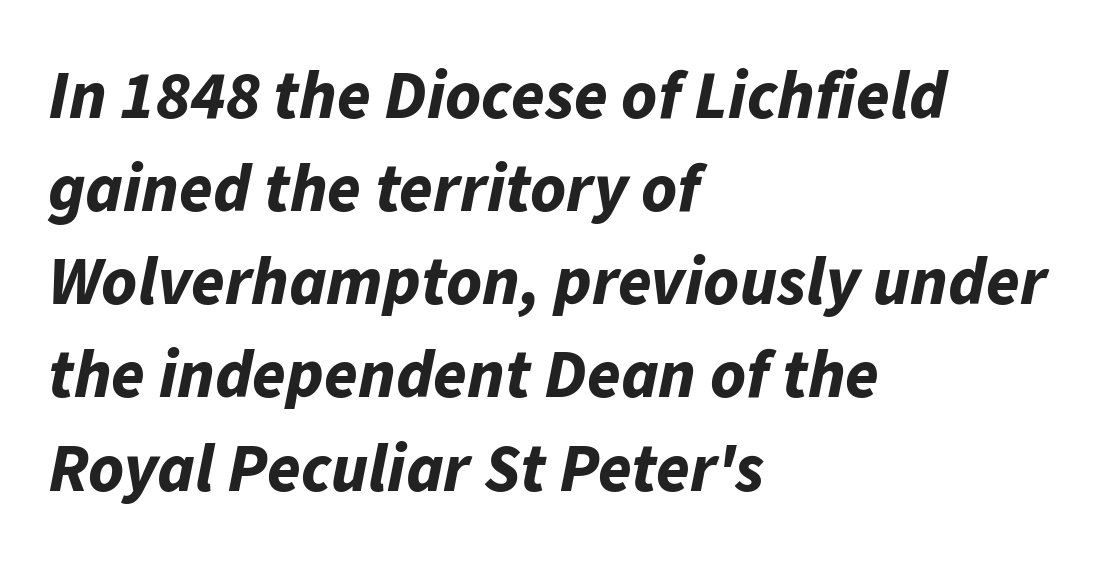
{"italic": "yes", "lean": "right", "slant_degrees": 11, "bold": "yes", "weight": "bold", "width": "normal", "stroke_contrast": "low", "x_height": "medium", "monospaced": "no", "underline": "no", "align": "left", "line_spacing": "normal", "line_spacing_ratio": 1.37, "letter_spacing": "normal", "letter_spacing_em": 0.0, "glyph_px": 68}
